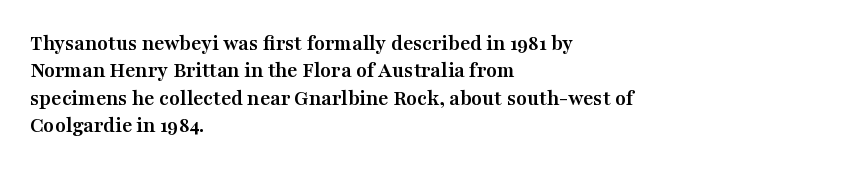
Only glyphs here, with clear space below each row. The type sits square on the baseline with zero lean. Short note: letters normally spaced. Summary of vertical rhythm: regular, with standard interline spacing. Thick stems and heavy bowls — unmistakably bold. Short and long lines alike share a common starting point at left.
